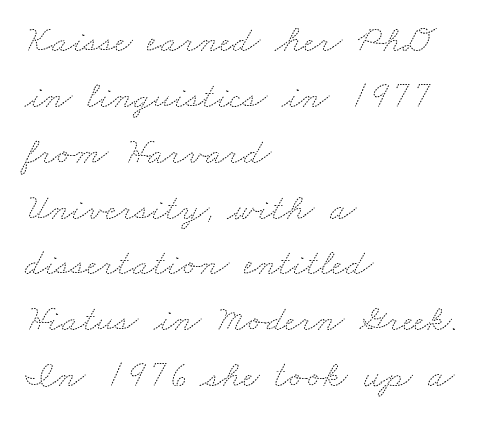
One-word summary of the alignment: left. Tracking here is standard; glyphs follow each other at the usual distance. The passage shown is typed in a proportional face where columns would drift. Descenders hang freely into open space. Horizontal bands of white between lines are of average thickness.
